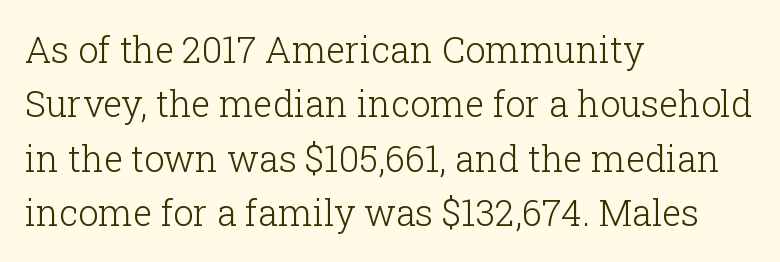
The image shows 36 px light serif type, upright; set left-aligned, normal line spacing (1.51x), normal letter spacing, not underlined; low stroke contrast and a medium x-height.
